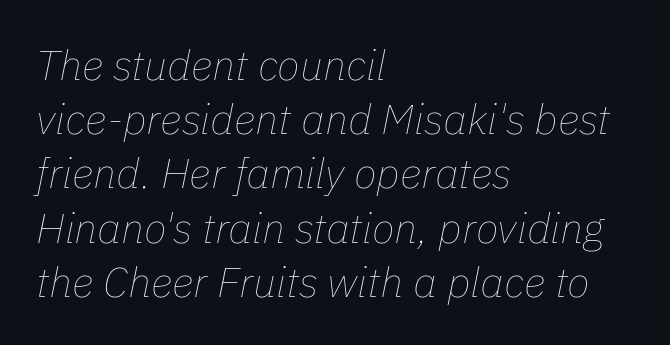
The image shows 42 px thin type, italic (leaning right); set left-aligned, normal line spacing (1.29x), normal letter spacing, not underlined; low stroke contrast and a medium x-height.
